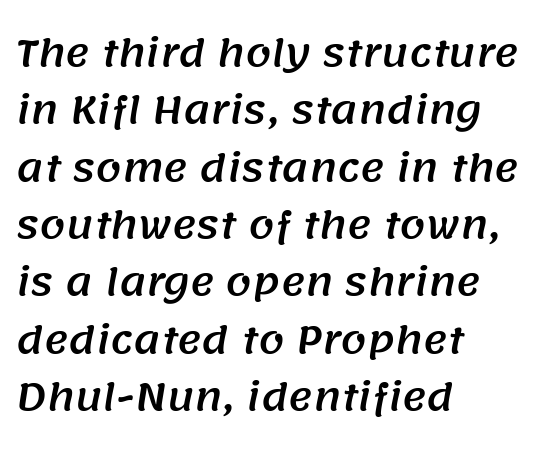
{"serif": "no", "width": "normal", "stroke_contrast": "medium", "x_height": "large", "monospaced": "no", "underline": "no", "align": "left", "line_spacing": "normal", "line_spacing_ratio": 1.55, "letter_spacing": "normal", "letter_spacing_em": 0.0, "glyph_px": 37}
